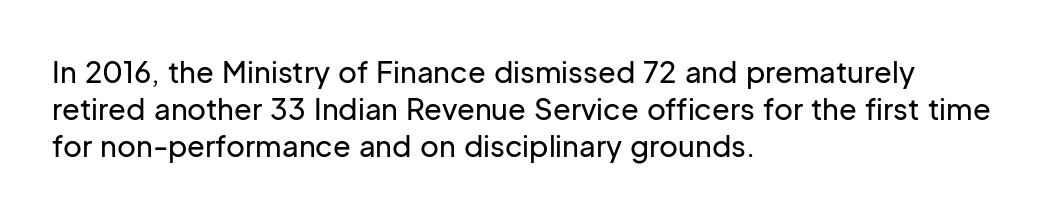
Students, note that the glyphs here touch the page at normal intervals. Lines of text with bare space underneath. Think of a printed novel: that variable character pitch is what you see here. Look at the bottom of the vertical strokes: they stop flat, with no serifs.
